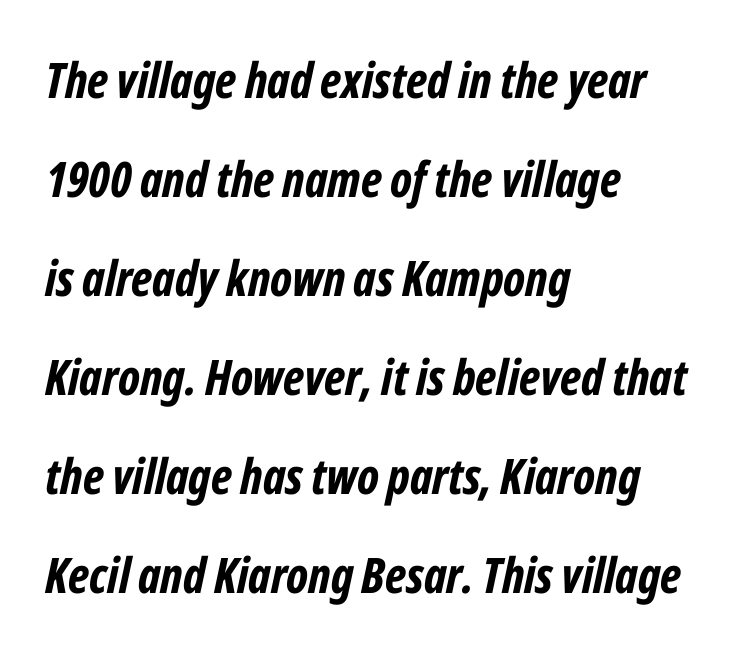
{"italic": "yes", "lean": "right", "slant_degrees": 12, "bold": "yes", "weight": "bold", "width": "condensed", "stroke_contrast": "low", "x_height": "medium", "monospaced": "no", "underline": "no", "align": "left", "line_spacing": "loose", "line_spacing_ratio": 2.02, "letter_spacing": "normal", "letter_spacing_em": 0.0, "glyph_px": 49}
